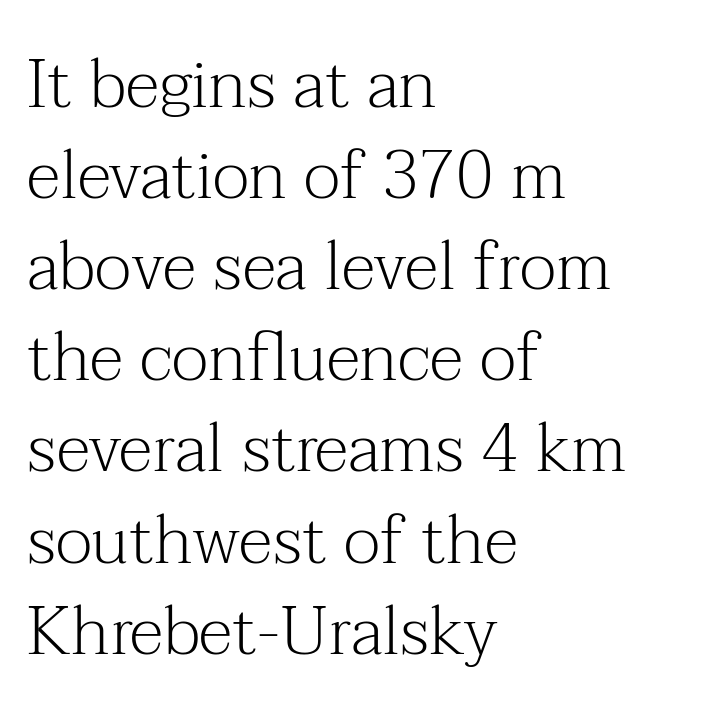
The image shows 68 px light serif type, upright; set left-aligned, normal line spacing (1.34x), normal letter spacing, not underlined; medium stroke contrast and a medium x-height.
